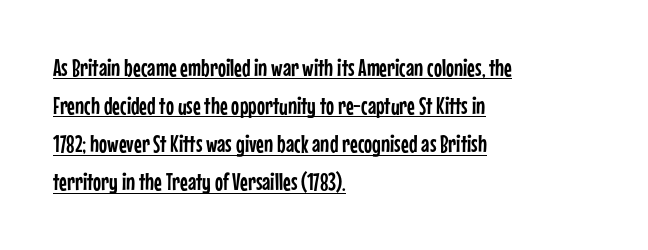
The type sits square on the baseline with zero lean. Teacher's note: observe the even left margin — that is flush-left alignment. A rule runs beneath these lines of type. Here the glyphs are tracked normally, forming tight word shapes.
